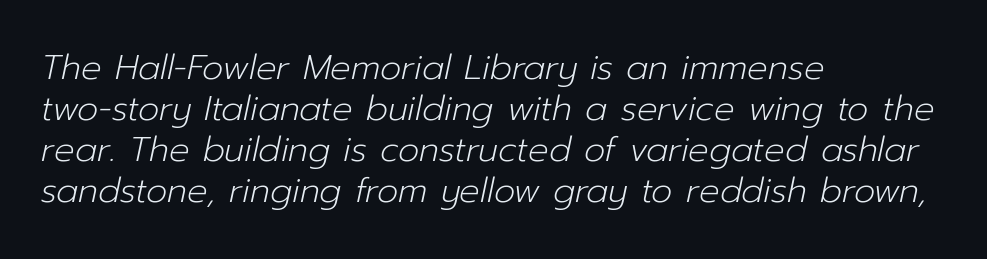
Q: Is the text bold? A: No.
Q: Is the text italic (slanted)? A: Yes, it leans right by about 12 degrees.
Q: Is the text underlined? A: No.
Q: How is the paragraph aligned? A: Left-aligned.
Q: Is the spacing between letters normal or unusually wide? A: Normal.
Q: Width (condensed, normal, or wide)? A: Normal.
Q: Stroke contrast? A: Low.
Q: x-height? A: Medium.
Q: Monospaced? A: No.
